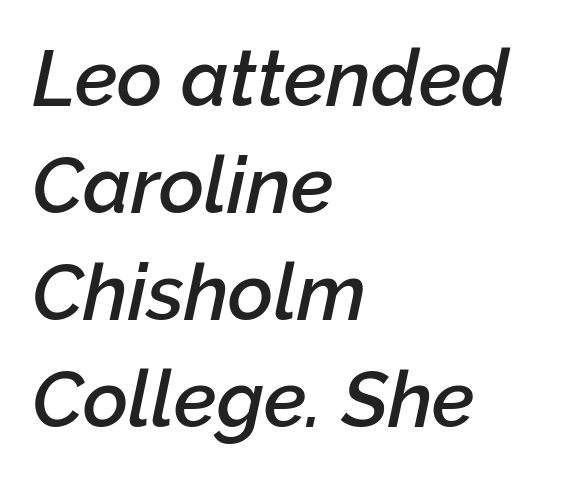
Q: Is the text bold? A: Semi-bold.
Q: Is the text italic (slanted)? A: Yes, it leans right by about 12 degrees.
Q: Is the text underlined? A: No.
Q: How is the paragraph aligned? A: Left-aligned.
Q: Is the spacing between letters normal or unusually wide? A: Normal.
Q: Is the spacing between lines tight, normal or loose? A: Normal.
Q: Width (condensed, normal, or wide)? A: Normal.
Q: Stroke contrast? A: Low.
Q: x-height? A: Medium.
Q: Monospaced? A: No.
